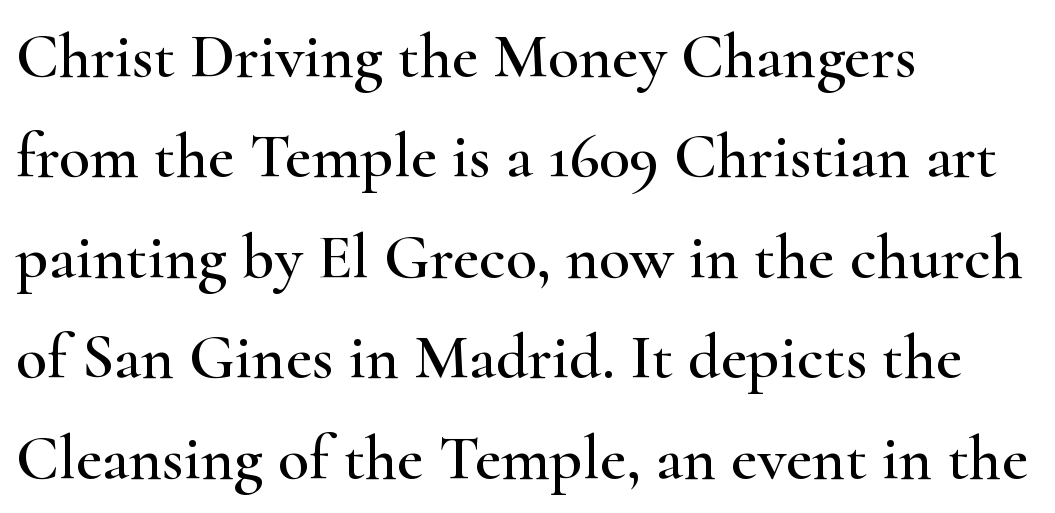
Q: Is the text italic (slanted)? A: No, it is upright.
Q: Is the typeface a serif or a sans-serif typeface? A: Serif.
Q: Is the text underlined? A: No.
Q: How is the paragraph aligned? A: Left-aligned.
Q: Is the spacing between letters normal or unusually wide? A: Normal.
Q: Is the spacing between lines tight, normal or loose? A: Normal.
Q: Width (condensed, normal, or wide)? A: Wide.
Q: Stroke contrast? A: High.
Q: x-height? A: Small.
Q: Monospaced? A: No.
